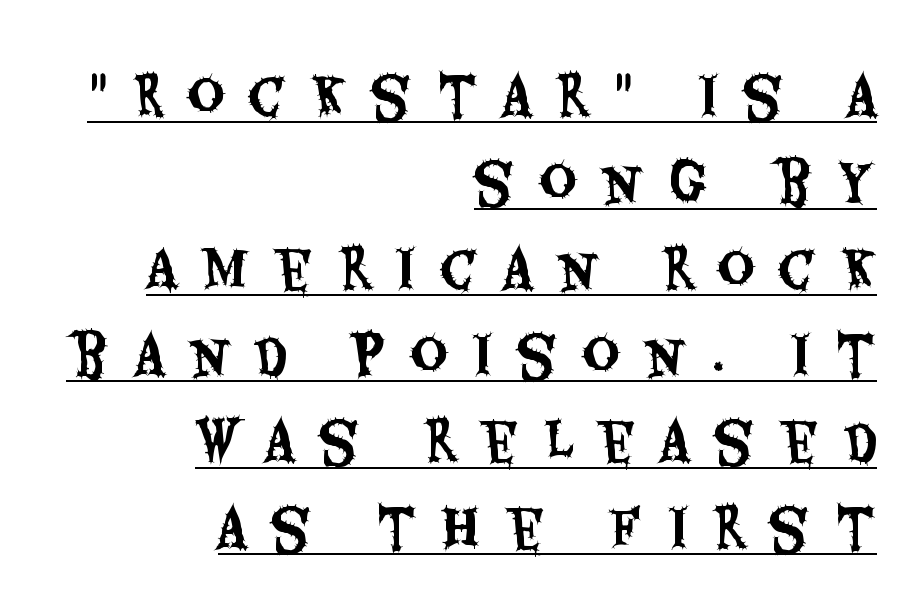
{"serif": "no", "italic": "no", "width": "condensed", "stroke_contrast": "medium", "x_height": "large", "monospaced": "no", "underline": "yes", "align": "right", "line_spacing": "normal", "line_spacing_ratio": 1.66, "letter_spacing": "wide", "letter_spacing_em": 0.48, "glyph_px": 52}
